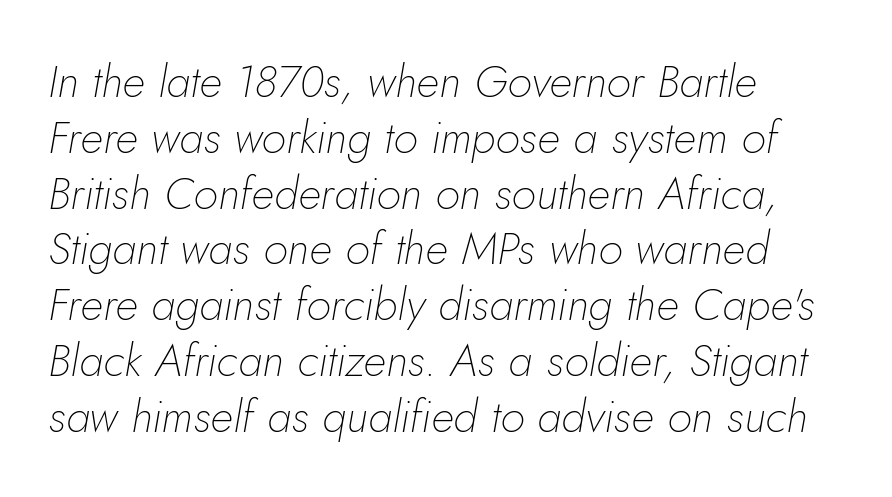
{"italic": "yes", "lean": "right", "slant_degrees": 5, "bold": "no", "weight": "thin", "width": "normal", "stroke_contrast": "low", "x_height": "small", "monospaced": "no", "underline": "no", "align": "left", "line_spacing_ratio": 1.24, "letter_spacing": "normal", "letter_spacing_em": 0.0, "glyph_px": 45}
